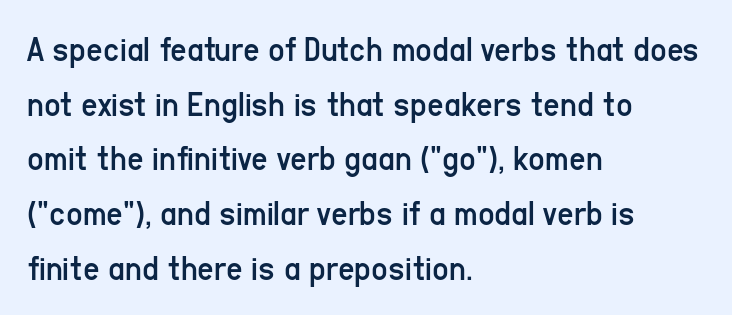
{"serif": "no", "italic": "no", "bold": "no", "weight": "regular", "width": "condensed", "stroke_contrast": "low", "x_height": "medium", "monospaced": "no", "underline": "no", "align": "left", "line_spacing": "normal", "line_spacing_ratio": 1.52, "letter_spacing": "normal", "letter_spacing_em": 0.0, "glyph_px": 36}
